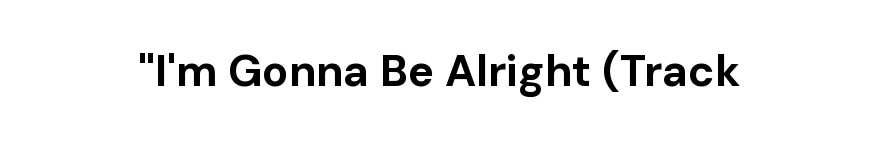
The tracking reads as untouched default to a designer's eye. Only glyphs here, with clear space below each row. The font's upright variant was chosen for this text. Compared with an ordinary text face, these strokes are far heavier — a full bold.
